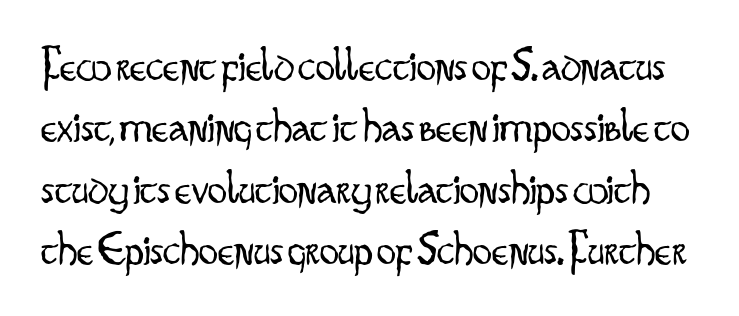
{"serif": "no", "italic": "no", "bold": "no", "weight": "light", "width": "condensed", "stroke_contrast": "low", "x_height": "small", "monospaced": "no", "underline": "no", "line_spacing": "normal", "line_spacing_ratio": 1.28, "letter_spacing": "normal", "letter_spacing_em": 0.0, "glyph_px": 48}
